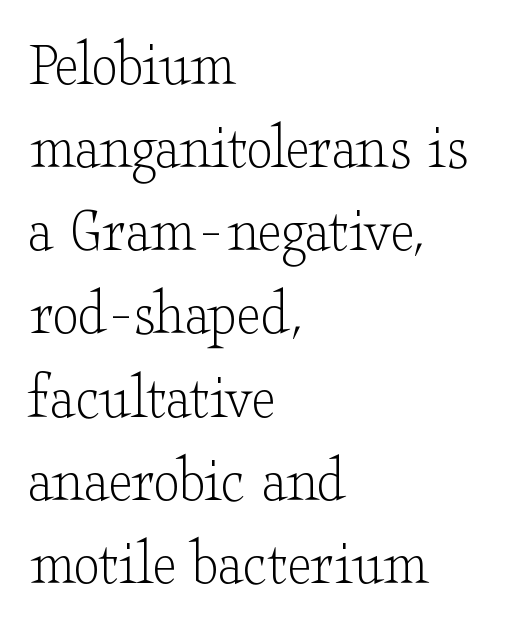
Q: Is the text bold? A: No.
Q: Is the text italic (slanted)? A: No, it is upright.
Q: Is the typeface a serif or a sans-serif typeface? A: Serif.
Q: Is the text underlined? A: No.
Q: How is the paragraph aligned? A: Left-aligned.
Q: Is the spacing between letters normal or unusually wide? A: Normal.
Q: Is the spacing between lines tight, normal or loose? A: Normal.
Q: Width (condensed, normal, or wide)? A: Wide.
Q: Stroke contrast? A: Low.
Q: x-height? A: Small.
Q: Monospaced? A: No.
